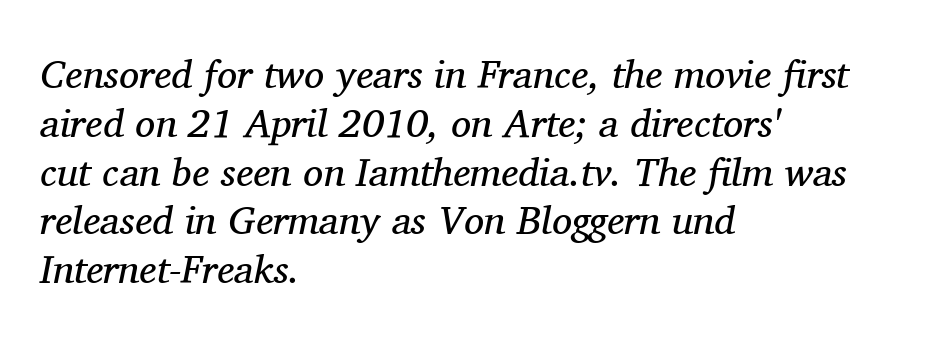
Each line starts at the same left margin while the right side varies. Descender tails drop into unmarked territory. Examine the stroke ends and you'll spot serifs. Varying glyph widths throughout — classic text-font behaviour. Slant detected: the letters are inclined. Think standard paragraph weight, or any step lighter than that.
